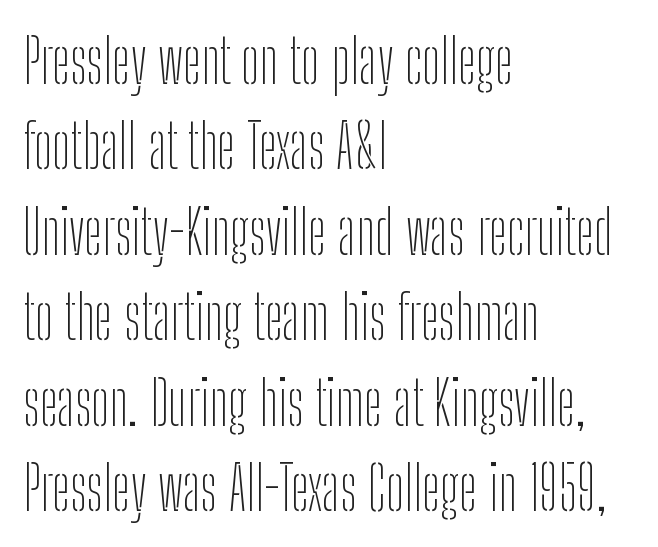
Q: Is the text bold? A: No.
Q: Is the text italic (slanted)? A: No, it is upright.
Q: Is the typeface a serif or a sans-serif typeface? A: Sans-serif.
Q: Is the text underlined? A: No.
Q: How is the paragraph aligned? A: Left-aligned.
Q: Is the spacing between letters normal or unusually wide? A: Normal.
Q: Is the spacing between lines tight, normal or loose? A: Normal.
Q: Width (condensed, normal, or wide)? A: Condensed.
Q: Stroke contrast? A: Low.
Q: x-height? A: Medium.
Q: Monospaced? A: No.
